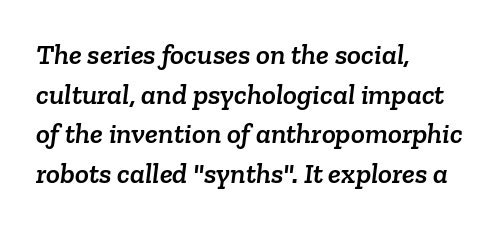
Words appear dense and cohesive because spacing is normal. The block of text has a typical density, with ordinary space between rows. These lines are rendered in a variable-pitch font. Left-aligned paragraph, ragged on the right. The space directly below the letters is spotless.
